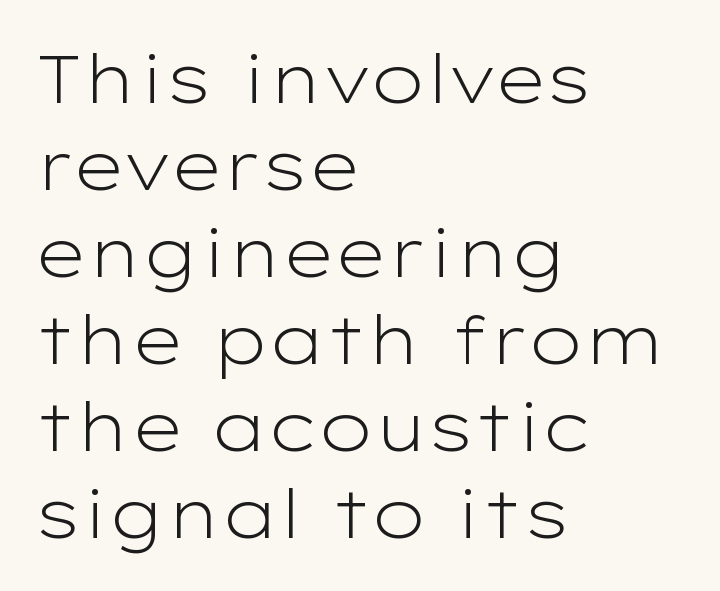
The letters advance in unequal steps, a hallmark of proportional type. The lines sit at an ordinary, default distance from one another. The rendering anchors every line to the left-hand side. Inter-character spacing is left at the font's built-in metrics. Serifs: no, the terminals of the letterforms are clean.
